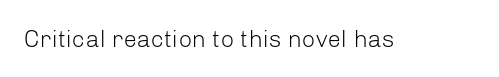
{"italic": "no", "bold": "no", "underline": "no", "letter_spacing": "normal", "letter_spacing_em": 0.0, "glyph_px": 24}
